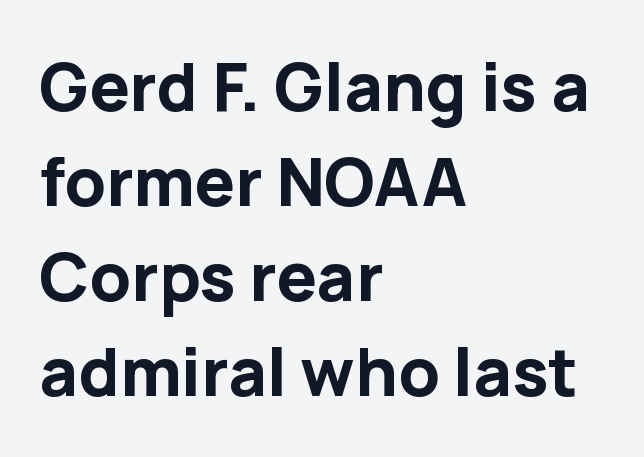
Q: Is the text bold? A: Yes.
Q: Is the text italic (slanted)? A: No, it is upright.
Q: Is the typeface a serif or a sans-serif typeface? A: Sans-serif.
Q: Is the text underlined? A: No.
Q: How is the paragraph aligned? A: Left-aligned.
Q: Is the spacing between letters normal or unusually wide? A: Normal.
Q: Is the spacing between lines tight, normal or loose? A: Normal.
Q: Width (condensed, normal, or wide)? A: Normal.
Q: Stroke contrast? A: Low.
Q: x-height? A: Medium.
Q: Monospaced? A: No.
